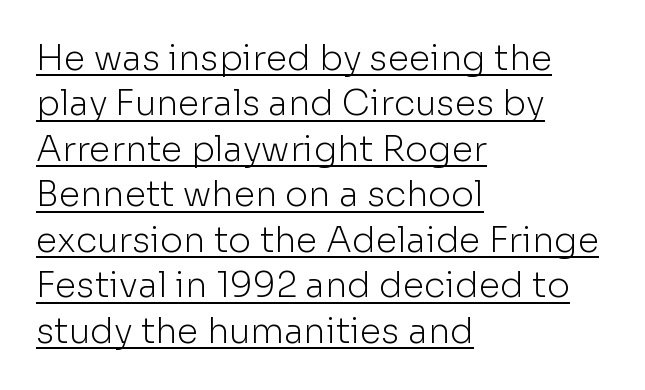
Q: Is the text bold? A: No.
Q: Is the text italic (slanted)? A: No, it is upright.
Q: Is the typeface a serif or a sans-serif typeface? A: Sans-serif.
Q: Is the text underlined? A: Yes.
Q: How is the paragraph aligned? A: Left-aligned.
Q: Is the spacing between letters normal or unusually wide? A: Normal.
Q: Is the spacing between lines tight, normal or loose? A: Normal.
Q: Width (condensed, normal, or wide)? A: Normal.
Q: Stroke contrast? A: Low.
Q: x-height? A: Medium.
Q: Monospaced? A: No.
